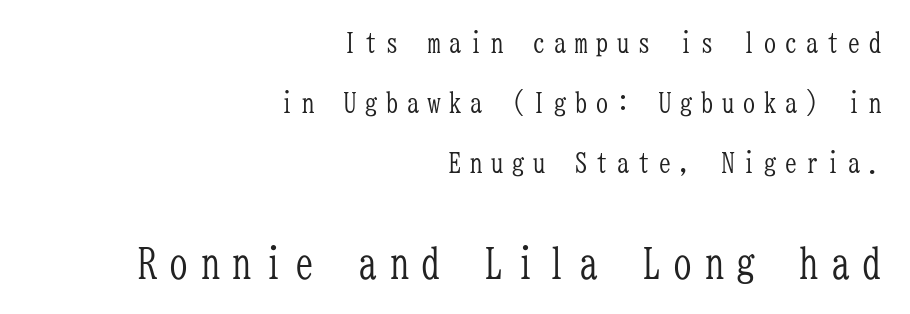
Q: Is the text bold? A: No.
Q: Is the text italic (slanted)? A: No, it is upright.
Q: Is the typeface a serif or a sans-serif typeface? A: Serif.
Q: Is the text underlined? A: No.
Q: How is the paragraph aligned? A: Right-aligned.
Q: Is the spacing between letters normal or unusually wide? A: Unusually wide.
Q: Is the spacing between lines tight, normal or loose? A: Loose.
Q: Which block of text is set in a larger size, the first (top) or the second (bottom)? A: The second (bottom) one.
Q: Width (condensed, normal, or wide)? A: Condensed.
Q: Stroke contrast? A: Low.
Q: x-height? A: Medium.
Q: Monospaced? A: Yes.
